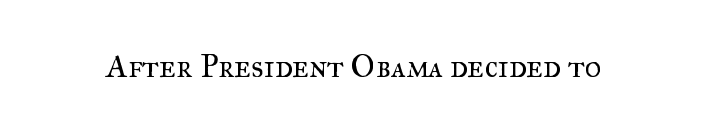
{"serif": "yes", "italic": "no", "bold": "no", "weight": "regular", "width": "normal", "stroke_contrast": "medium", "x_height": "small", "monospaced": "no", "underline": "no", "letter_spacing": "normal", "letter_spacing_em": 0.0, "glyph_px": 32}
